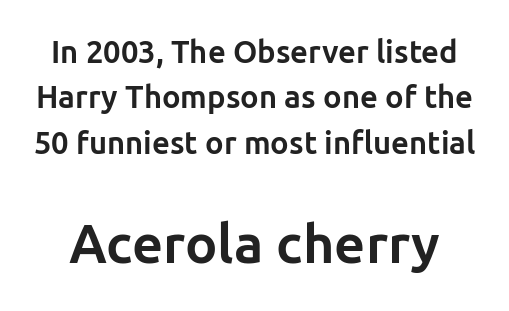
Q: Is the text bold? A: Yes.
Q: Is the text italic (slanted)? A: No, it is upright.
Q: Is the typeface a serif or a sans-serif typeface? A: Sans-serif.
Q: Is the text underlined? A: No.
Q: Is the spacing between letters normal or unusually wide? A: Normal.
Q: Is the spacing between lines tight, normal or loose? A: Normal.
Q: Which block of text is set in a larger size, the first (top) or the second (bottom)? A: The second (bottom) one.
Q: Width (condensed, normal, or wide)? A: Normal.
Q: Stroke contrast? A: Low.
Q: x-height? A: Medium.
Q: Monospaced? A: No.
